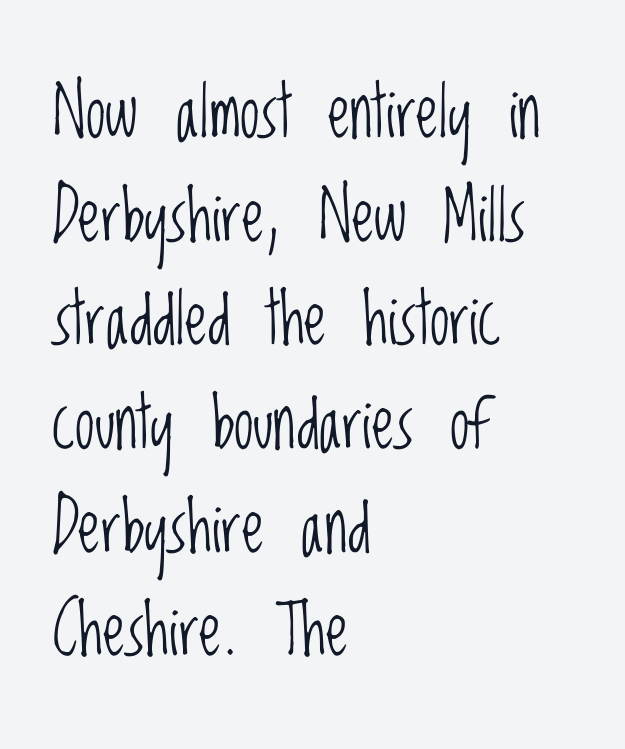
{"serif": "no", "italic": "no", "bold": "no", "weight": "light", "width": "condensed", "stroke_contrast": "low", "x_height": "large", "monospaced": "no", "underline": "no", "align": "left", "line_spacing": "normal", "line_spacing_ratio": 1.46, "letter_spacing": "normal", "letter_spacing_em": 0.0, "glyph_px": 71}
